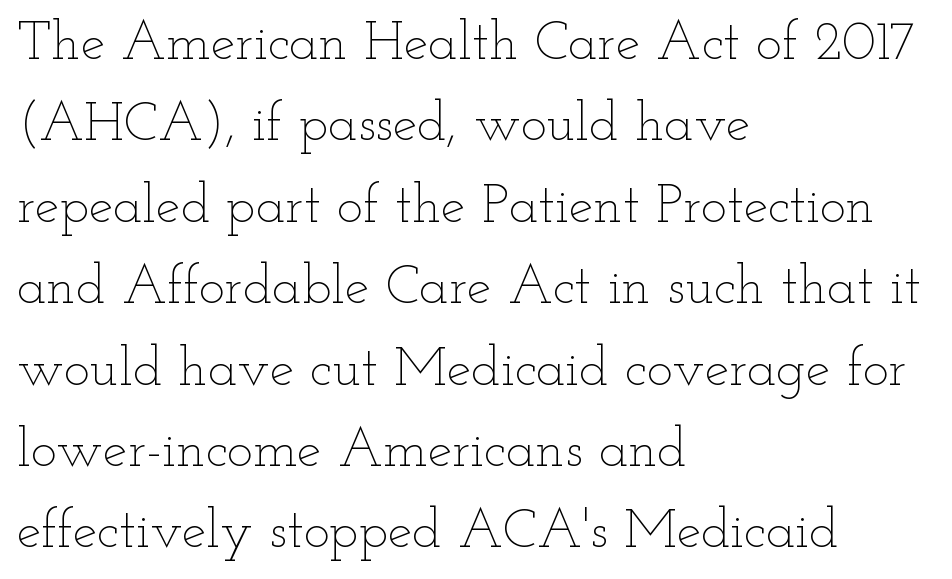
{"italic": "no", "bold": "no", "weight": "thin", "width": "wide", "stroke_contrast": "low", "x_height": "small", "monospaced": "no", "underline": "no", "align": "left", "line_spacing": "normal", "line_spacing_ratio": 1.48, "letter_spacing": "normal", "letter_spacing_em": 0.0, "glyph_px": 55}
